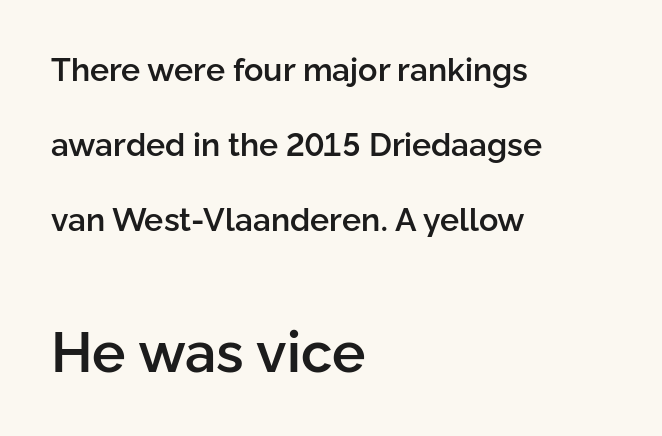
Q: Is the text bold? A: Semi-bold.
Q: Is the text italic (slanted)? A: No, it is upright.
Q: Is the typeface a serif or a sans-serif typeface? A: Sans-serif.
Q: Is the text underlined? A: No.
Q: How is the paragraph aligned? A: Left-aligned.
Q: Is the spacing between letters normal or unusually wide? A: Normal.
Q: Is the spacing between lines tight, normal or loose? A: Loose.
Q: Which block of text is set in a larger size, the first (top) or the second (bottom)? A: The second (bottom) one.
Q: Width (condensed, normal, or wide)? A: Normal.
Q: Stroke contrast? A: Low.
Q: x-height? A: Medium.
Q: Monospaced? A: No.
